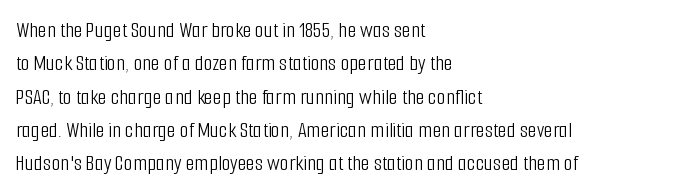
{"italic": "no", "bold": "no", "underline": "no", "align": "left", "line_spacing": "normal", "line_spacing_ratio": 1.45, "letter_spacing": "normal", "letter_spacing_em": 0.0, "glyph_px": 23}
